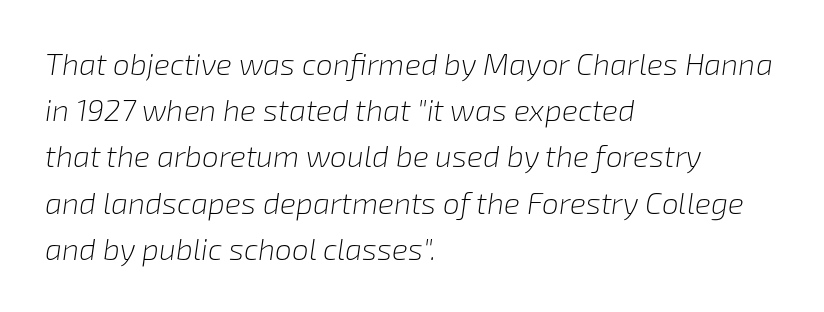
Q: Is the text bold? A: No.
Q: Is the text italic (slanted)? A: Yes, it leans right by about 8 degrees.
Q: Is the text underlined? A: No.
Q: How is the paragraph aligned? A: Left-aligned.
Q: Is the spacing between letters normal or unusually wide? A: Normal.
Q: Is the spacing between lines tight, normal or loose? A: Normal.
Q: Width (condensed, normal, or wide)? A: Normal.
Q: Stroke contrast? A: Low.
Q: x-height? A: Medium.
Q: Monospaced? A: No.
